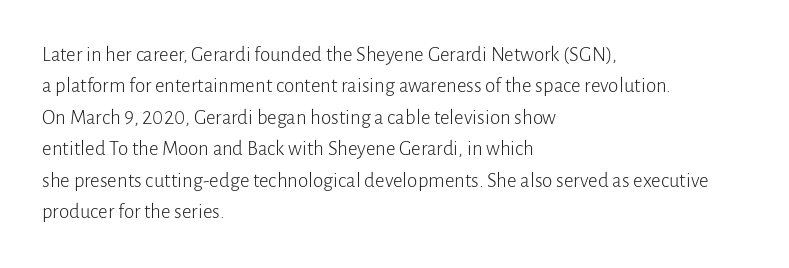
Each row of text sits above clean, open space. Italic? Not at all — the glyphs are vertical. Typeset ragged right — the left edge is the straight one. Each word holds together tightly as a unit, with standard inter-letter gaps. Interline gaps are of average width in this sample.
